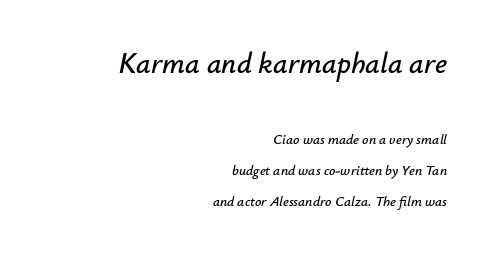
The image shows 29 px text type, italic (leaning right); set right-aligned, loose line spacing (2.21x), normal letter spacing, not underlined; the first (top) block is 2.07x larger; low stroke contrast and a small x-height.
